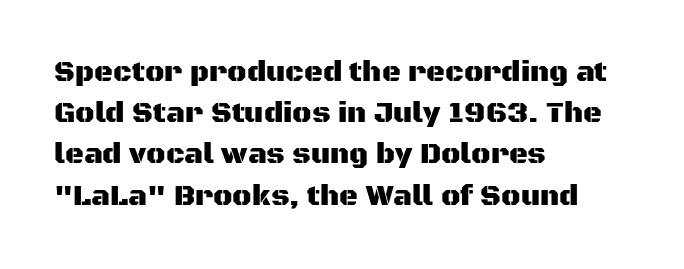
{"serif": "no", "italic": "no", "width": "normal", "stroke_contrast": "medium", "x_height": "large", "monospaced": "no", "underline": "no", "align": "left", "line_spacing": "normal", "line_spacing_ratio": 1.42, "letter_spacing": "normal", "letter_spacing_em": 0.0, "glyph_px": 29}
